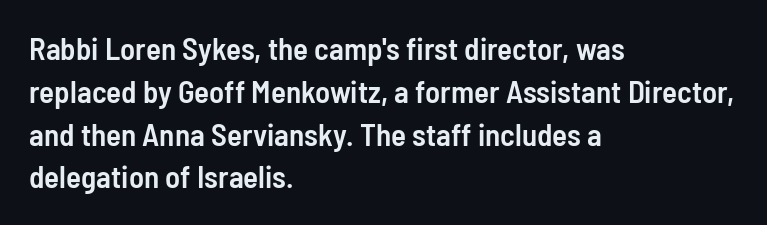
Q: Is the text bold? A: Semi-bold.
Q: Is the text italic (slanted)? A: No, it is upright.
Q: Is the typeface a serif or a sans-serif typeface? A: Sans-serif.
Q: Is the text underlined? A: No.
Q: How is the paragraph aligned? A: Left-aligned.
Q: Is the spacing between letters normal or unusually wide? A: Normal.
Q: Is the spacing between lines tight, normal or loose? A: Normal.
Q: Width (condensed, normal, or wide)? A: Condensed.
Q: Stroke contrast? A: Low.
Q: x-height? A: Medium.
Q: Monospaced? A: No.
